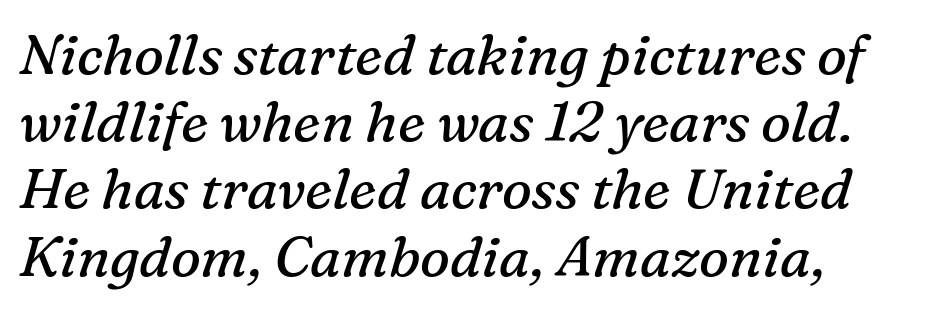
{"serif": "yes", "italic": "yes", "lean": "right", "slant_degrees": 16, "bold": "no", "weight": "regular", "width": "normal", "stroke_contrast": "medium", "x_height": "medium", "monospaced": "no", "underline": "no", "align": "left", "line_spacing_ratio": 1.2, "letter_spacing": "normal", "letter_spacing_em": 0.0, "glyph_px": 56}
